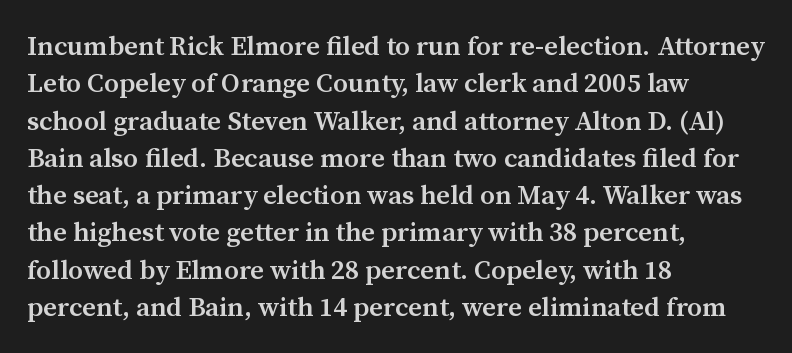
{"italic": "no", "bold": "semi", "underline": "no", "align": "left", "line_spacing": "normal", "line_spacing_ratio": 1.38, "letter_spacing": "normal", "letter_spacing_em": 0.0, "glyph_px": 27}
